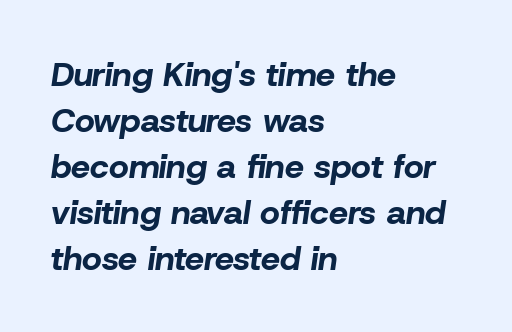
The tracking reads as untouched default to a designer's eye. The paragraph shown leans on its left margin. The rendering uses a bold face; every stroke is thick and dark. Quick note: underline off. These lines are rendered in a variable-pitch font.
